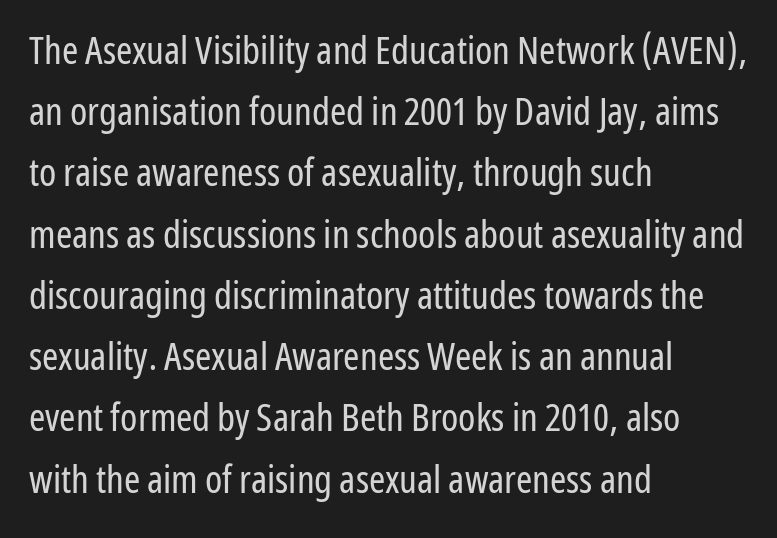
The image shows 39 px regular-weight, condensed sans-serif type, upright; set left-aligned, normal line spacing (1.57x), normal letter spacing, not underlined; low stroke contrast and a medium x-height.
